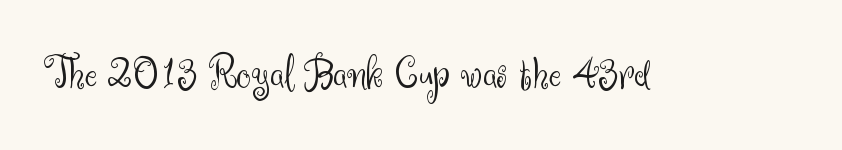
Does extra space separate the letters? No, they use regular spacing. No heavy texture on the line: the type isn't bold. Looks like regular typesetting: each glyph gets only the width it needs. Nope, not italic — everything's standing straight. Regarding serifs, this sample does without them. The zone under the glyphs is completely vacant.
